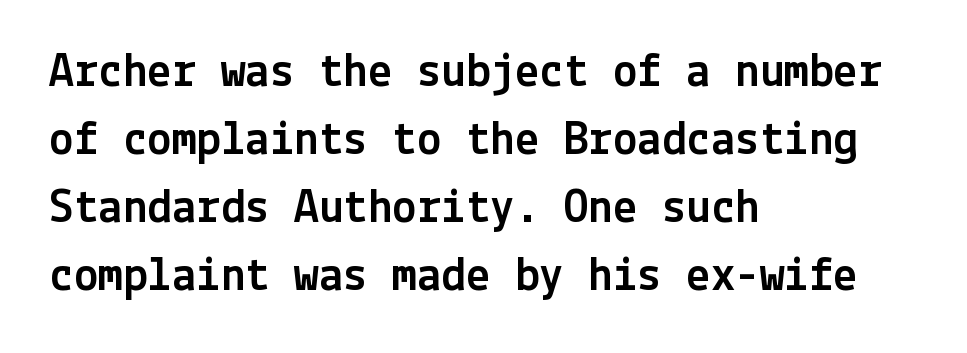
Q: Is the text italic (slanted)? A: No, it is upright.
Q: Is the typeface a serif or a sans-serif typeface? A: Sans-serif.
Q: Is the text underlined? A: No.
Q: How is the paragraph aligned? A: Left-aligned.
Q: Is the spacing between letters normal or unusually wide? A: Normal.
Q: Is the spacing between lines tight, normal or loose? A: Normal.
Q: Width (condensed, normal, or wide)? A: Normal.
Q: x-height? A: Medium.
